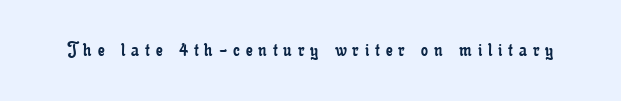
Q: Is the text bold? A: No.
Q: Is the text italic (slanted)? A: No, it is upright.
Q: Is the text underlined? A: No.
Q: Is the spacing between letters normal or unusually wide? A: Unusually wide.
